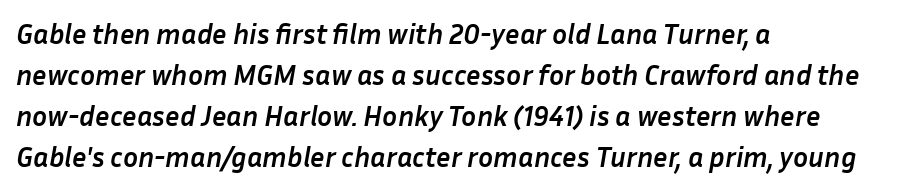
You could not count columns in this text — the font is proportionally spaced. The leading is moderate, giving the passage an even texture. Italic? Definitely — the glyphs are oblique. Stroke thickness is high; the sample reads as a true bold.
